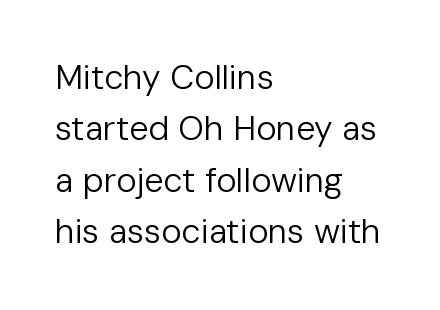
Students, observe: this is what conventionally led text looks like. Underline: absent. Each letter keeps its own natural width here, so spacing adapts to shape. The letterforms sit at book weight or below. Characters follow at the spacing the type designer built in.
